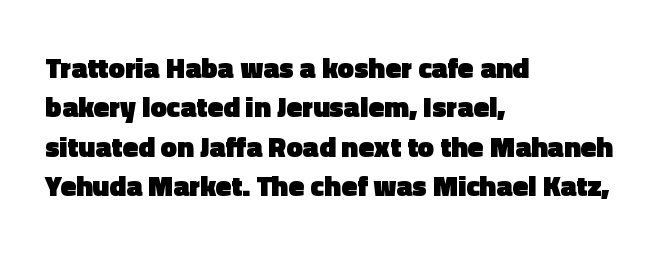
Q: Is the text bold? A: Yes.
Q: Is the text italic (slanted)? A: No, it is upright.
Q: Is the typeface a serif or a sans-serif typeface? A: Sans-serif.
Q: Is the text underlined? A: No.
Q: How is the paragraph aligned? A: Left-aligned.
Q: Is the spacing between letters normal or unusually wide? A: Normal.
Q: Is the spacing between lines tight, normal or loose? A: Normal.
Q: Width (condensed, normal, or wide)? A: Normal.
Q: x-height? A: Medium.
Q: Monospaced? A: No.
